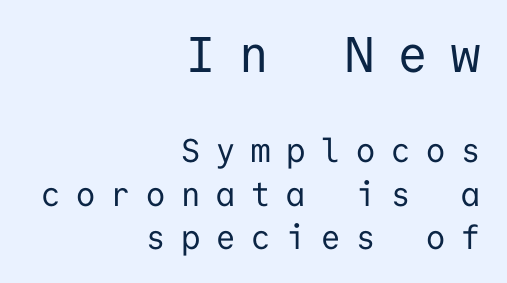
The image shows 50 px regular-weight sans-serif type, upright, monospaced; set right-aligned, normal line spacing (1.31x), unusually wide letter spacing (+0.48 em), not underlined; the first (top) block is 1.52x larger; low stroke contrast and a medium x-height.
